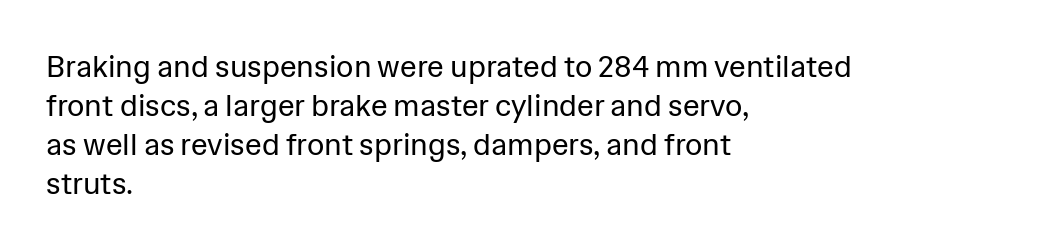
The image shows 30 px regular-weight sans-serif type, upright; set left-aligned, normal line spacing (1.3x), normal letter spacing, not underlined; low stroke contrast and a medium x-height.
